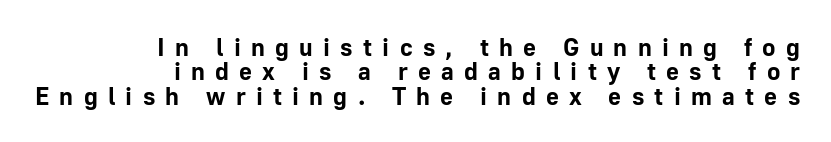
Very little white space separates one row of letters from the next. Posture: straight, roman, zero tilt. These lines are set flush right with a ragged left edge. Emphasis by weight is at full strength: bold. Characters follow at a spacing far wider than the type designer built in. Each row of text sits above clean, open space.
